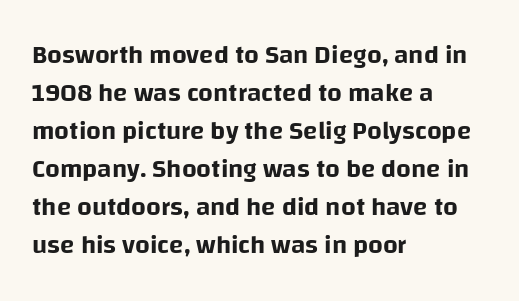
Vertical strokes here are truly vertical. Inter-character spacing is left at the font's built-in metrics. Beneath every word, the page is bare. The typesetter chose a ragged-right arrangement here. Quick note: interline space is typical.
